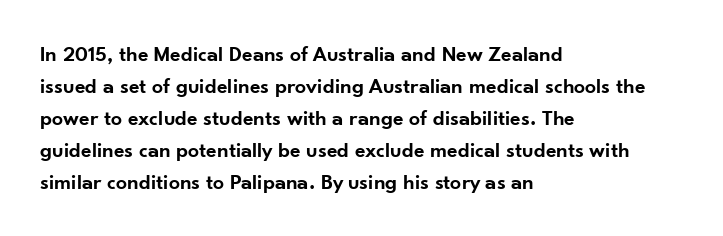
{"italic": "no", "bold": "semi", "underline": "no", "align": "left", "line_spacing": "normal", "line_spacing_ratio": 1.46, "letter_spacing": "normal", "letter_spacing_em": 0.0, "glyph_px": 22}
